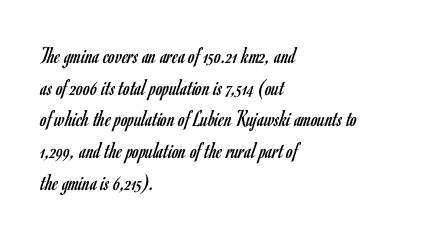
{"bold": "no", "underline": "no", "align": "left", "line_spacing": "normal", "line_spacing_ratio": 1.32, "letter_spacing": "normal", "letter_spacing_em": 0.0, "glyph_px": 24}
